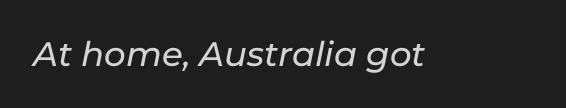
The image shows 34 px text type, italic (leaning right); set normal letter spacing, not underlined; low stroke contrast and a medium x-height.
